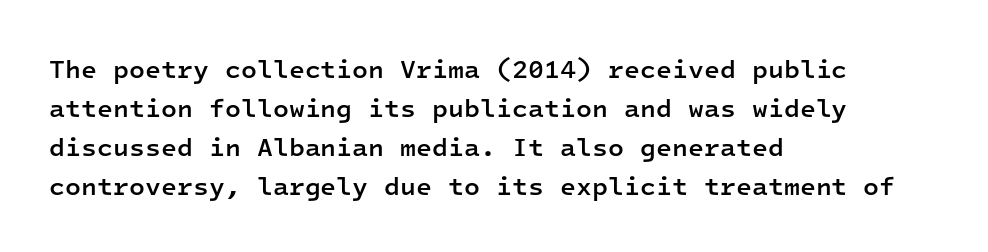
The image shows 26 px text type, upright; set left-aligned, normal line spacing (1.5x), normal letter spacing, not underlined.
